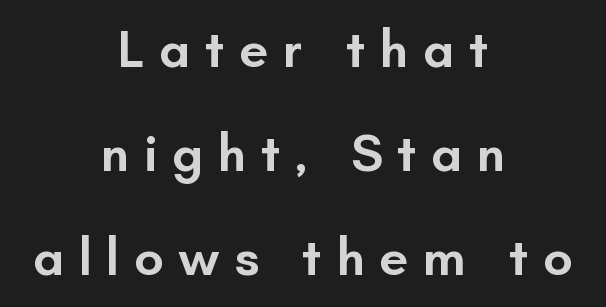
Students, this is semibold: more ink than regular, less than bold. The rendering shows plain stroke endings on the letterforms — a sans-serif design. The setting favours the middle, as headings and verse often do. The leading is generous, giving the passage an open texture. Words appear elongated and porous because spacing is wide.
